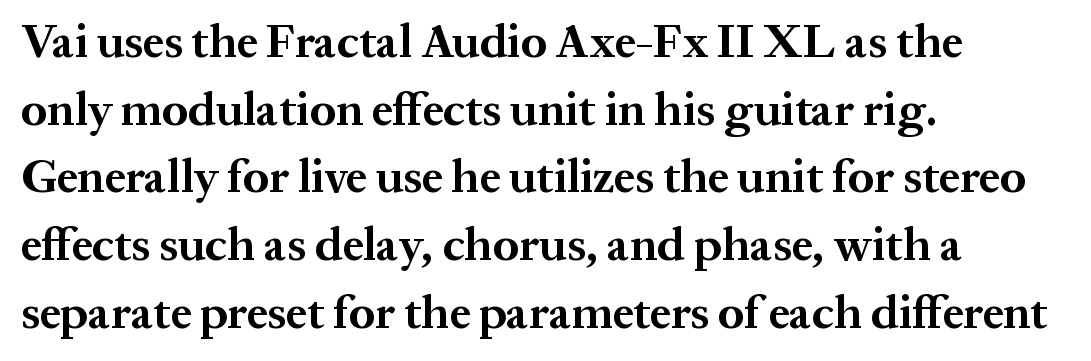
Q: Is the text bold? A: Yes.
Q: Is the text italic (slanted)? A: No, it is upright.
Q: Is the typeface a serif or a sans-serif typeface? A: Serif.
Q: Is the text underlined? A: No.
Q: How is the paragraph aligned? A: Left-aligned.
Q: Is the spacing between letters normal or unusually wide? A: Normal.
Q: Is the spacing between lines tight, normal or loose? A: Normal.
Q: Width (condensed, normal, or wide)? A: Normal.
Q: Stroke contrast? A: Medium.
Q: x-height? A: Medium.
Q: Monospaced? A: No.
